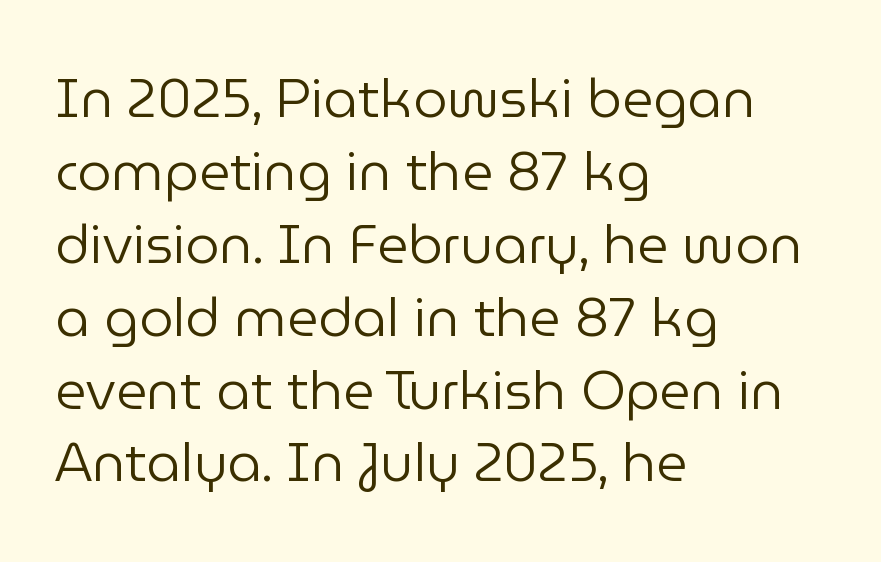
The lettering stays uniformly vertical, giving the passage a roman look. Horizontal bands of white between lines are of average thickness. Alignment: flush left. Spacing verdict: proportional, widths tailored to each character. Is the type heavy? It reads as light-to-regular instead.
